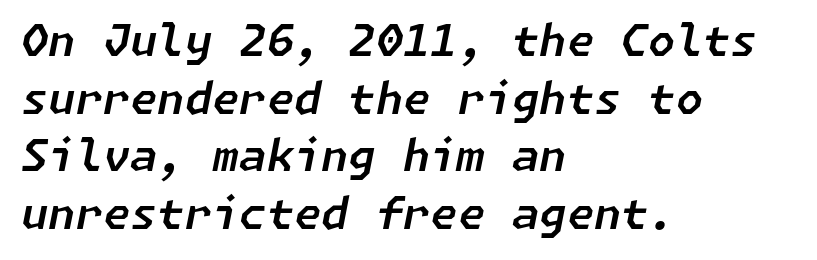
Line spacing here is normal. Decoration check: the copy has no underline. The text block is weighted toward the left margin, trailing off unevenly rightward. This rendering leaves character spacing at its baseline value.
